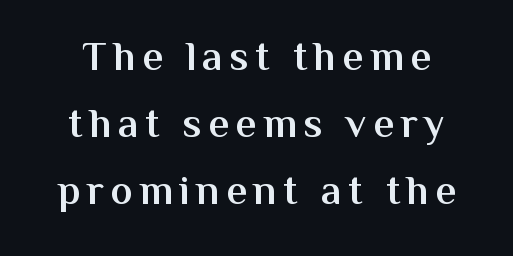
The image shows 42 px semibold sans-serif type, upright; set centered, normal line spacing (1.6x), not underlined; medium stroke contrast and a medium x-height.
